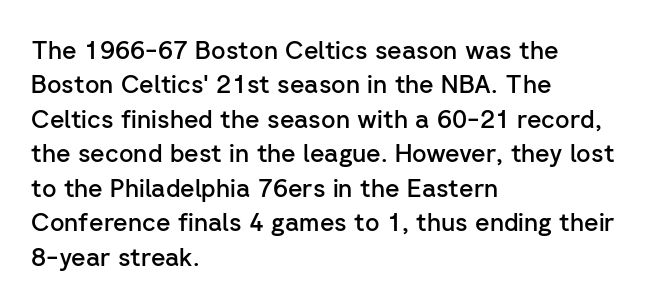
No italicization has been applied; the sample stays upright. Every letter is mildly thick-stroked: semibold rather than bold. The rag falls on the right side of this text block. The area under the type is left untouched.
